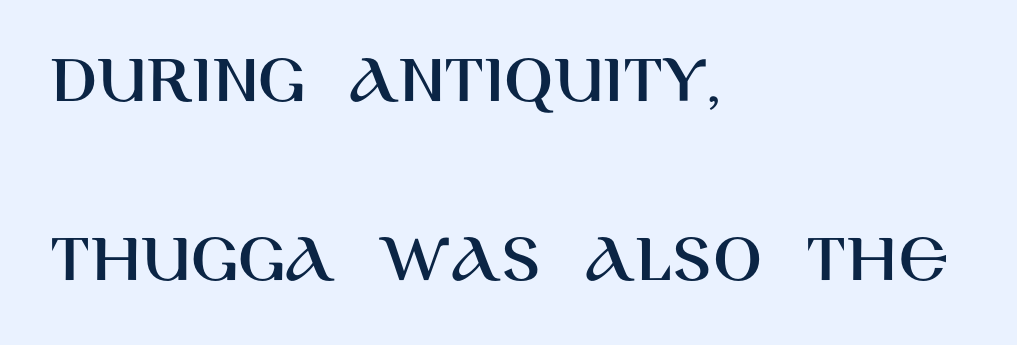
{"serif": "no", "italic": "no", "width": "normal", "stroke_contrast": "high", "x_height": "large", "monospaced": "no", "underline": "no", "align": "left", "line_spacing": "loose", "line_spacing_ratio": 2.48, "letter_spacing": "normal", "letter_spacing_em": 0.0, "glyph_px": 72}
